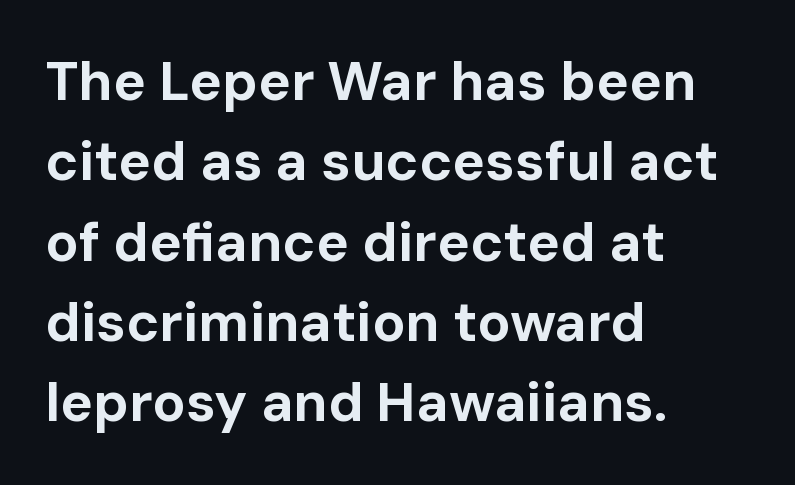
{"serif": "no", "italic": "no", "bold": "yes", "weight": "bold", "width": "normal", "stroke_contrast": "low", "x_height": "medium", "monospaced": "no", "underline": "no", "align": "left", "line_spacing": "normal", "line_spacing_ratio": 1.46, "letter_spacing": "normal", "letter_spacing_em": 0.0, "glyph_px": 55}
